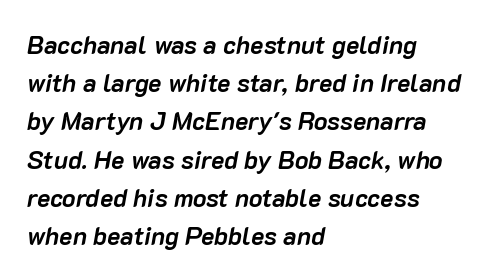
The image shows 25 px bold type, italic (leaning right); set left-aligned, normal line spacing (1.53x), normal letter spacing, not underlined.
